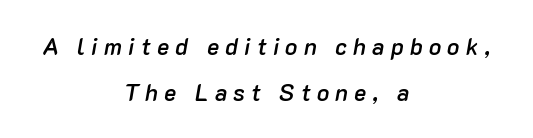
Q: Is the text bold? A: Semi-bold.
Q: Is the text italic (slanted)? A: Yes, it leans right by about 10 degrees.
Q: Is the text underlined? A: No.
Q: How is the paragraph aligned? A: Centered.
Q: Is the spacing between letters normal or unusually wide? A: Unusually wide.
Q: Is the spacing between lines tight, normal or loose? A: Loose.
